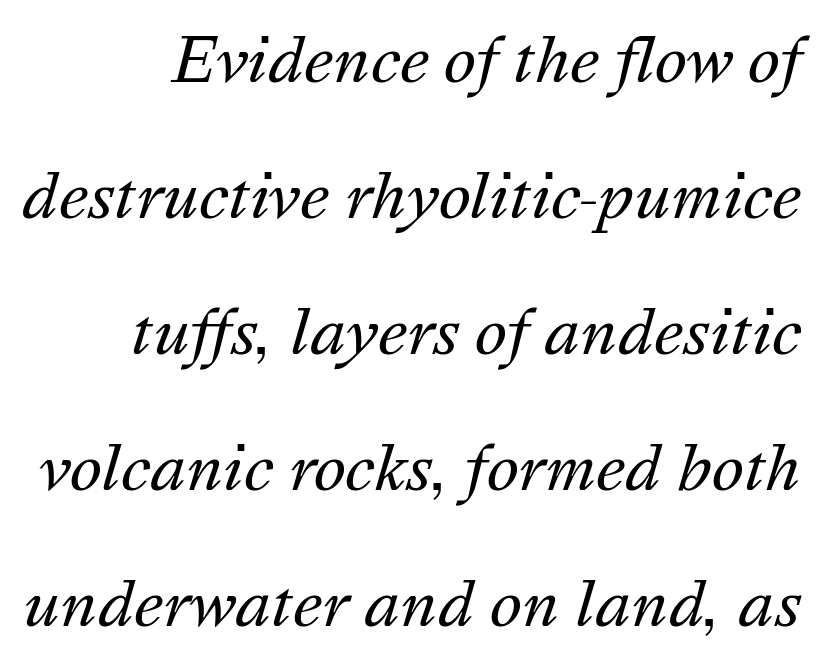
{"italic": "yes", "lean": "right", "slant_degrees": 16, "bold": "no", "weight": "regular", "width": "normal", "stroke_contrast": "medium", "x_height": "medium", "monospaced": "no", "underline": "no", "line_spacing": "loose", "line_spacing_ratio": 2.23, "letter_spacing": "normal", "letter_spacing_em": 0.0, "glyph_px": 61}
